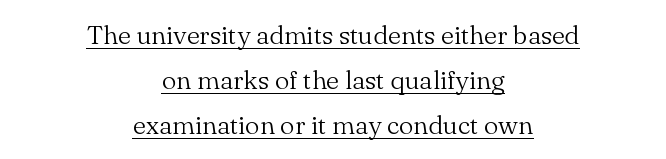
Reading down the block, each line starts at a different indent, mirrored at its end. Vertical stems look standard width or narrower in stroke. In terms of letterspacing, this is plain default setting. Characters remain perfectly vertical along every line. The lettering is marked with a stroke running underneath it.
